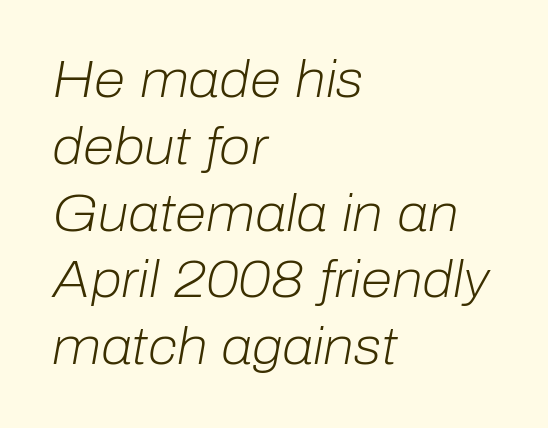
{"italic": "yes", "lean": "right", "slant_degrees": 10, "bold": "no", "weight": "light", "width": "normal", "stroke_contrast": "low", "x_height": "medium", "monospaced": "no", "underline": "no", "align": "left", "line_spacing": "normal", "line_spacing_ratio": 1.31, "letter_spacing": "normal", "letter_spacing_em": 0.0, "glyph_px": 51}
